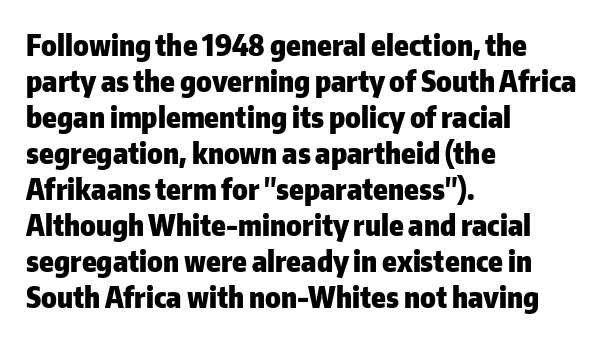
{"serif": "no", "italic": "no", "bold": "yes", "weight": "heavy", "width": "normal", "stroke_contrast": "low", "x_height": "medium", "monospaced": "no", "underline": "no", "align": "left", "line_spacing_ratio": 1.24, "letter_spacing": "normal", "letter_spacing_em": 0.0, "glyph_px": 29}
